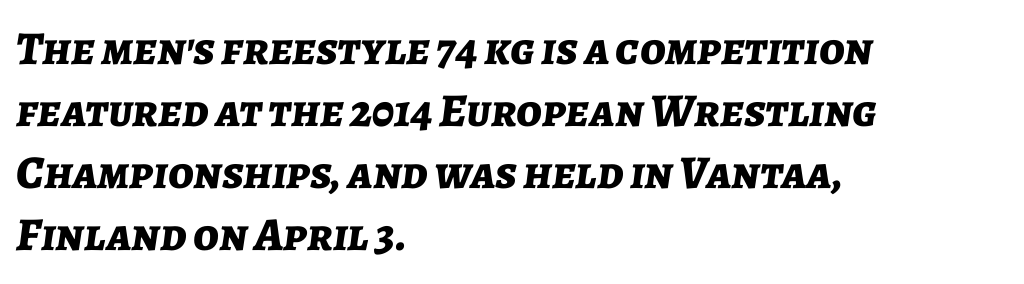
{"italic": "yes", "lean": "right", "slant_degrees": 7, "bold": "yes", "weight": "bold", "width": "normal", "stroke_contrast": "low", "x_height": "medium", "monospaced": "no", "underline": "no", "align": "left", "line_spacing": "normal", "line_spacing_ratio": 1.32, "letter_spacing": "normal", "letter_spacing_em": 0.0, "glyph_px": 47}
